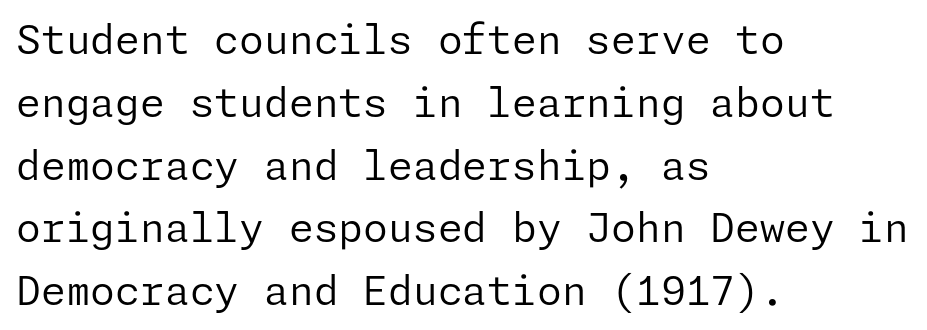
The rows are spaced the way most documents space them. Glyph-to-glyph distance matches everyday printed text. Is the block centered? No — it sits flush against the left margin. A light-to-regular cut is what we see here. Decoration check: the copy has no underline.
